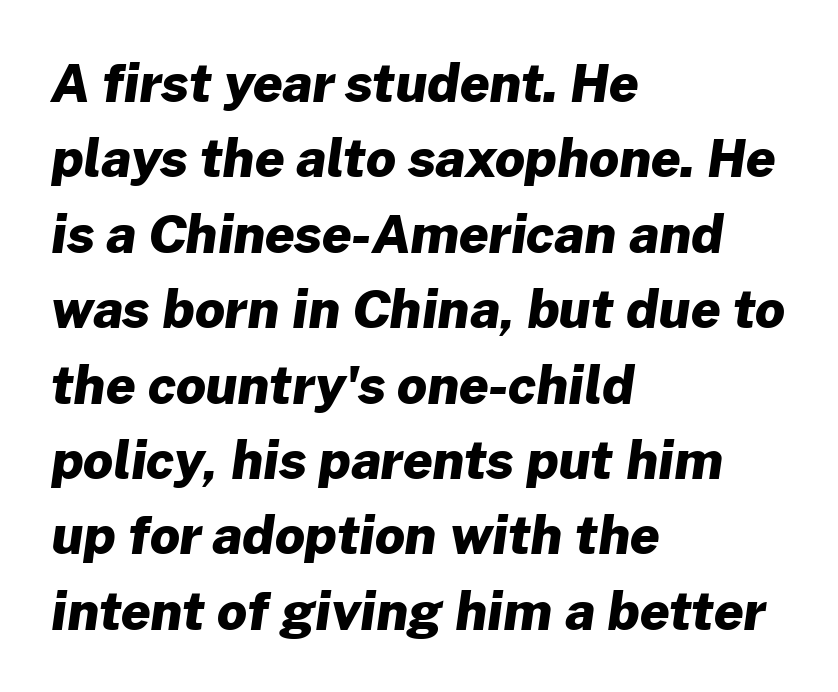
{"serif": "no", "bold": "yes", "weight": "heavy", "width": "normal", "stroke_contrast": "low", "x_height": "medium", "monospaced": "no", "underline": "no", "align": "left", "line_spacing": "normal", "line_spacing_ratio": 1.45, "letter_spacing": "normal", "letter_spacing_em": 0.0, "glyph_px": 52}
